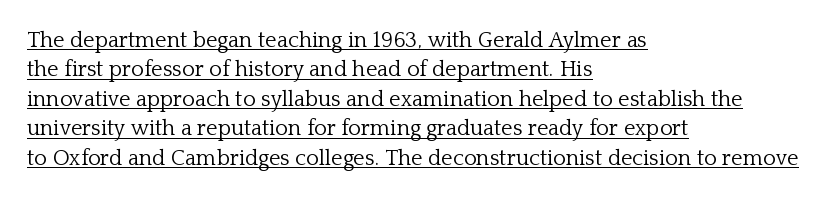
{"italic": "no", "bold": "no", "underline": "yes", "align": "left", "line_spacing": "normal", "line_spacing_ratio": 1.34, "letter_spacing": "normal", "letter_spacing_em": 0.0, "glyph_px": 22}
